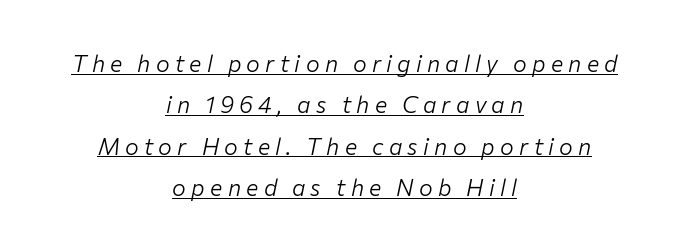
Q: Is the text bold? A: No.
Q: Is the text italic (slanted)? A: Yes, it leans right by about 12 degrees.
Q: Is the text underlined? A: Yes.
Q: How is the paragraph aligned? A: Centered.
Q: Is the spacing between letters normal or unusually wide? A: Unusually wide.
